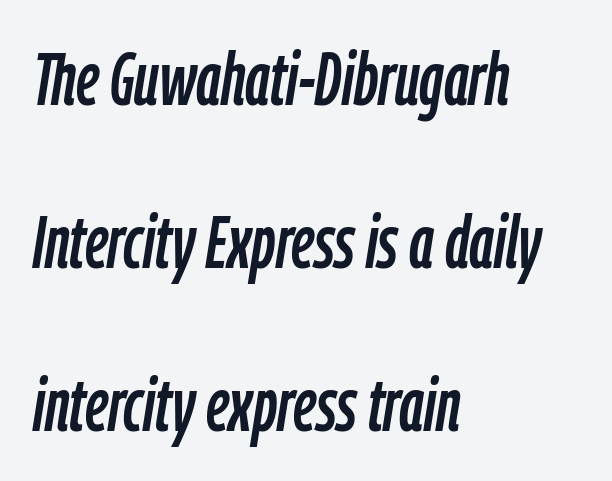
The image shows 74 px condensed type, italic (leaning right); set left-aligned, loose line spacing (2.2x), normal letter spacing, not underlined; low stroke contrast and a medium x-height.
